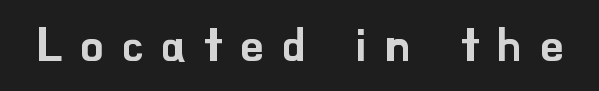
{"serif": "no", "italic": "no", "width": "normal", "stroke_contrast": "low", "x_height": "small", "monospaced": "no", "underline": "no", "letter_spacing": "wide", "letter_spacing_em": 0.39, "glyph_px": 46}
